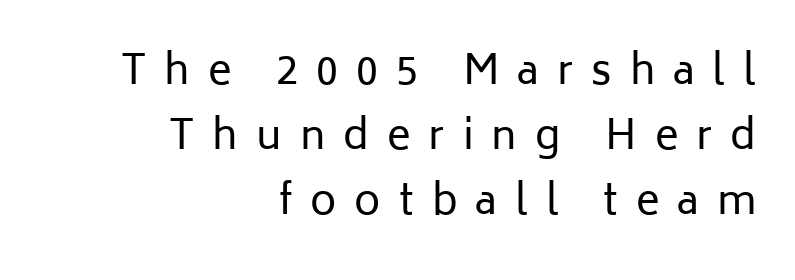
The image shows 40 px regular-weight sans-serif type, upright; set right-aligned, normal line spacing (1.62x), unusually wide letter spacing (+0.45 em), not underlined; low stroke contrast and a medium x-height.
